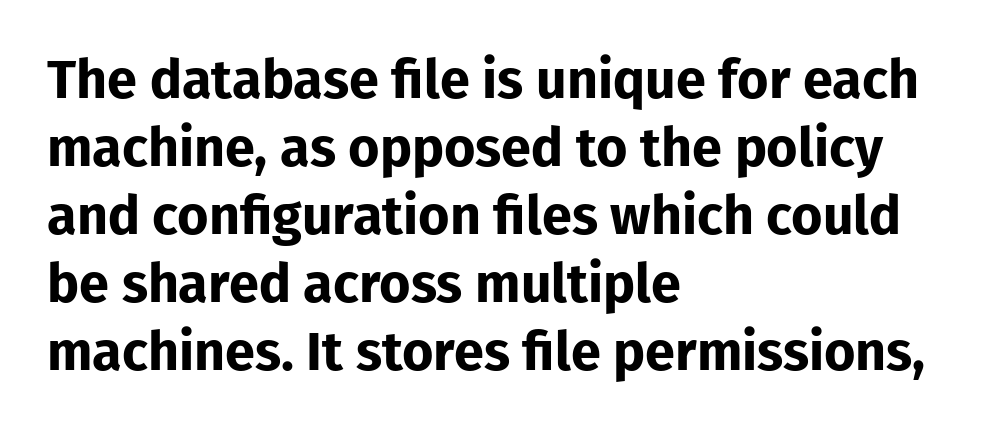
The image shows 54 px bold sans-serif type, upright; set left-aligned, normal line spacing (1.26x), normal letter spacing, not underlined; low stroke contrast and a medium x-height.
